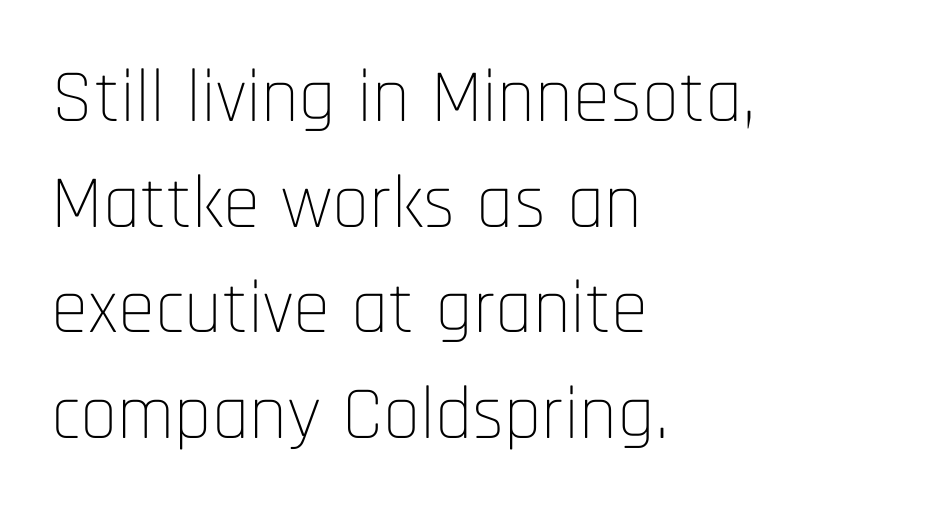
The image shows 75 px thin, condensed sans-serif type, upright; set left-aligned, normal line spacing (1.41x), normal letter spacing, not underlined; low stroke contrast and a large x-height.
